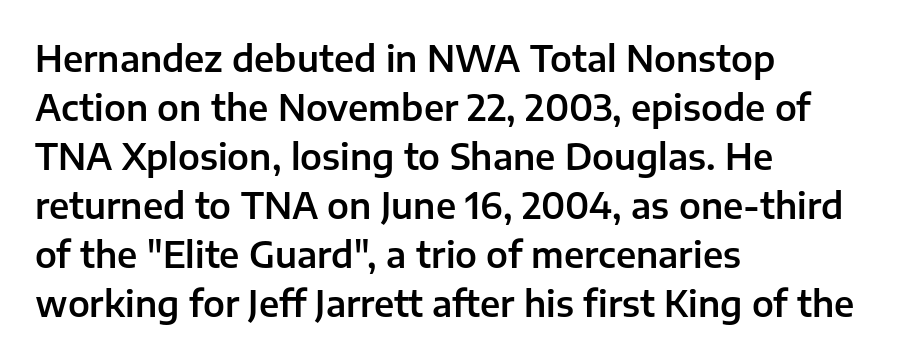
The image shows 35 px sans-serif type, upright; set left-aligned, normal line spacing (1.4x), normal letter spacing, not underlined; low stroke contrast and a medium x-height.
